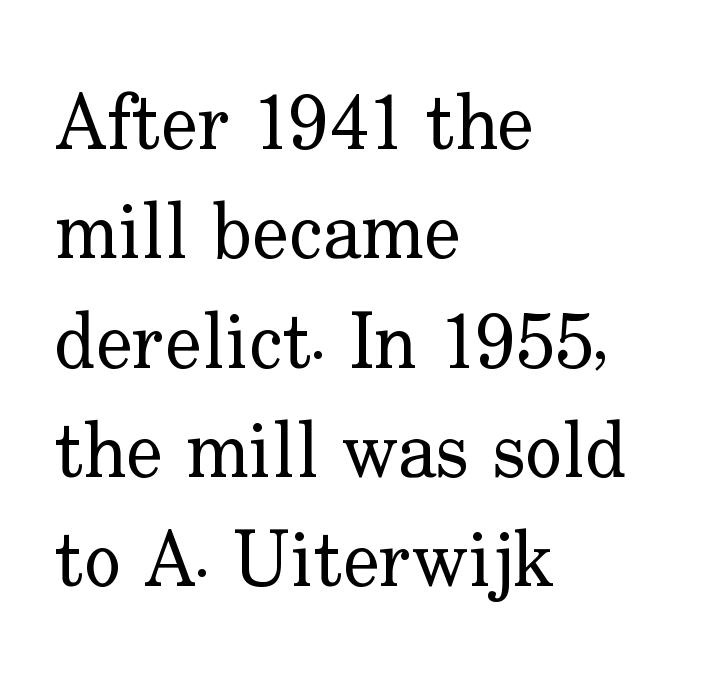
The glyphs are unaccompanied by any horizontal stroke below them. The passage shown stacks its lines at a standard gap. Does the lettering tilt? It doesn't — this is upright. The rendering uses natural spacing where letterforms have individual widths.
